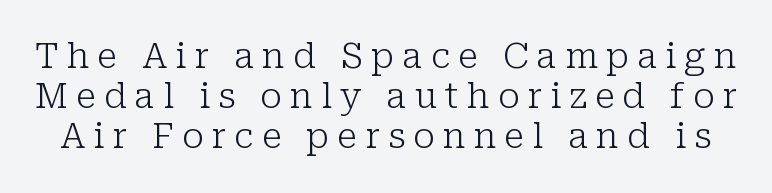
{"serif": "yes", "italic": "no", "bold": "no", "weight": "light", "width": "normal", "stroke_contrast": "low", "x_height": "medium", "monospaced": "no", "underline": "no", "line_spacing": "tight", "line_spacing_ratio": 1.15, "letter_spacing": "wide", "letter_spacing_em": 0.23, "glyph_px": 35}
